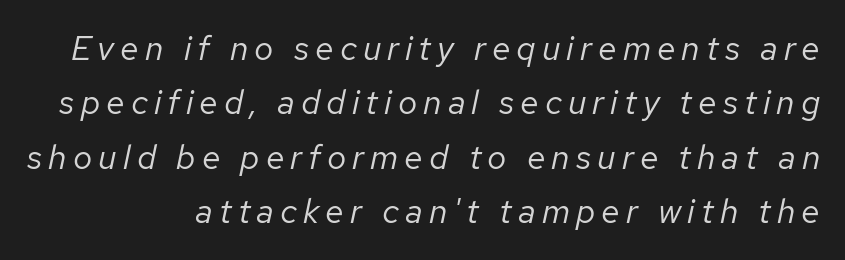
{"italic": "yes", "lean": "right", "slant_degrees": 12, "bold": "no", "weight": "regular", "width": "normal", "stroke_contrast": "low", "x_height": "medium", "monospaced": "no", "underline": "no", "align": "right", "line_spacing": "normal", "line_spacing_ratio": 1.6, "glyph_px": 34}
